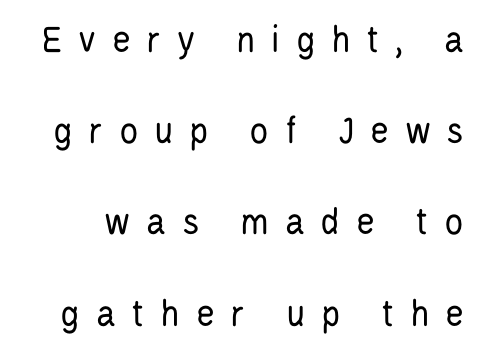
This rendering features lettering with no underline. Nothing sits at the stroke ends, so this counts as sans-serif. The specimen reads as upright at a glance. The typesetting does not lean heavy: it is not bold. Whoever set this chose breathing room over compactness in the vertical rhythm.
